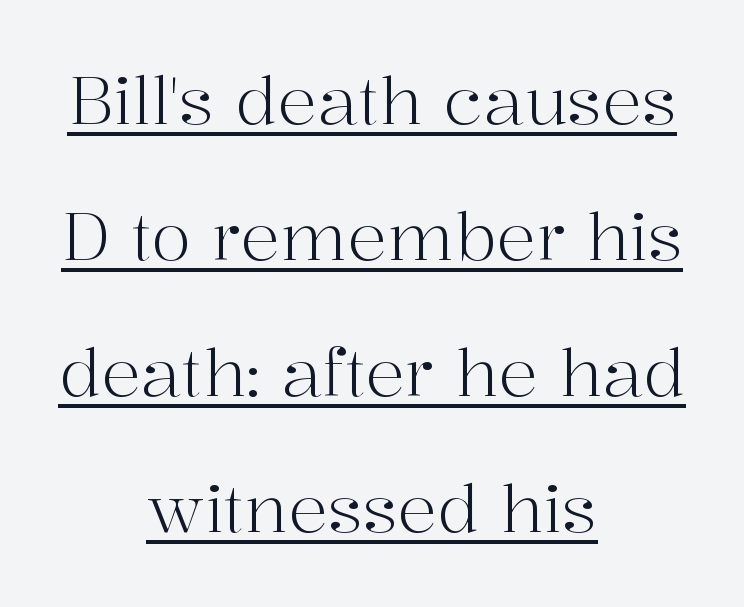
{"serif": "yes", "italic": "no", "bold": "no", "weight": "light", "width": "normal", "stroke_contrast": "high", "x_height": "medium", "monospaced": "no", "underline": "yes", "align": "center", "line_spacing": "loose", "line_spacing_ratio": 2.06, "letter_spacing": "normal", "letter_spacing_em": 0.0, "glyph_px": 66}
